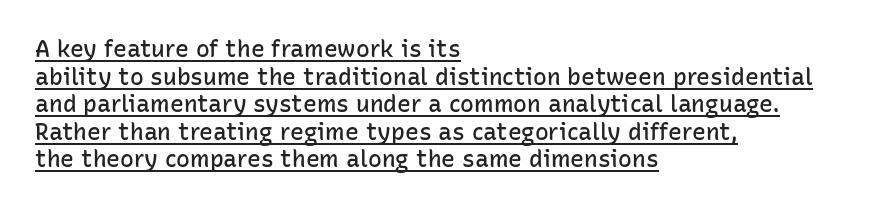
This sample carries an underscore along the baseline area. Does the copy run flush right? No — it runs flush left. These lines were composed using upright roman letters. Set as a demibold, roughly 600 on the weight scale. Letter spacing: default.
